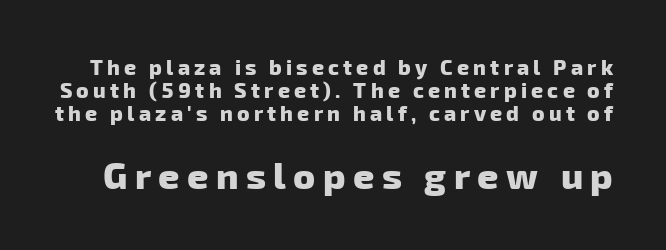
{"serif": "no", "bold": "yes", "weight": "heavy", "width": "normal", "stroke_contrast": "low", "x_height": "medium", "monospaced": "no", "underline": "no", "line_spacing": "tight", "line_spacing_ratio": 1.09, "letter_spacing": "wide", "letter_spacing_em": 0.2, "larger_block": "second", "size_ratio": 1.76, "glyph_px": 37}
